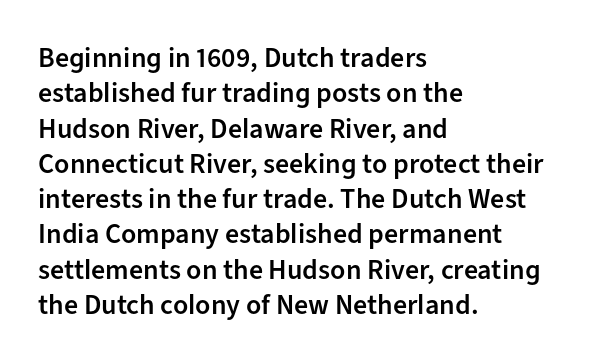
The image shows 28 px semibold sans-serif type, upright; set left-aligned, normal line spacing (1.26x), normal letter spacing, not underlined; low stroke contrast and a medium x-height.
